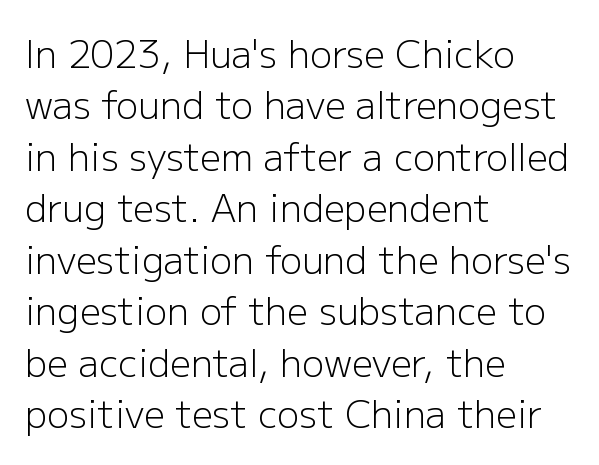
The image shows 37 px light sans-serif type, upright; set left-aligned, normal line spacing (1.39x), normal letter spacing, not underlined; low stroke contrast and a medium x-height.
